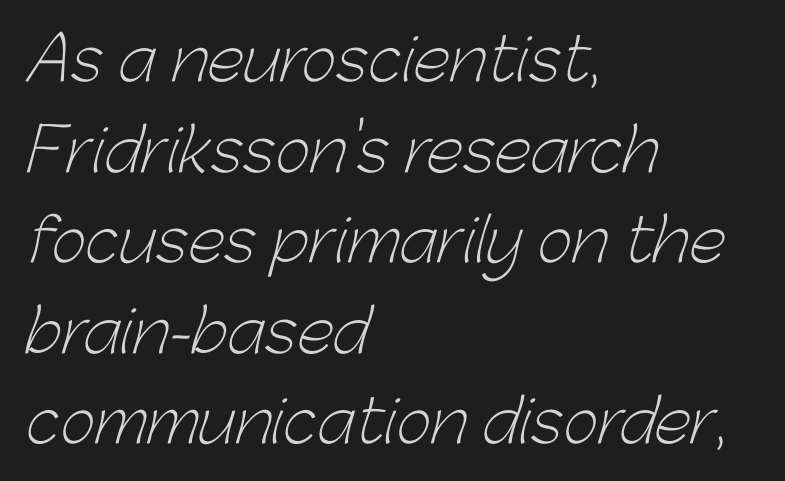
The image shows 60 px light sans-serif type; set left-aligned, normal line spacing (1.51x), normal letter spacing, not underlined; low stroke contrast and a medium x-height.
